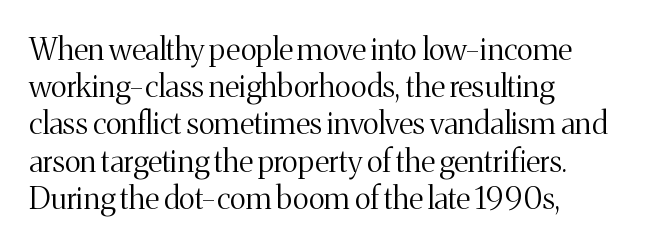
Q: Is the text bold? A: No.
Q: Is the text italic (slanted)? A: No, it is upright.
Q: Is the typeface a serif or a sans-serif typeface? A: Serif.
Q: Is the text underlined? A: No.
Q: How is the paragraph aligned? A: Left-aligned.
Q: Is the spacing between letters normal or unusually wide? A: Normal.
Q: Width (condensed, normal, or wide)? A: Normal.
Q: Stroke contrast? A: Medium.
Q: x-height? A: Medium.
Q: Monospaced? A: No.
